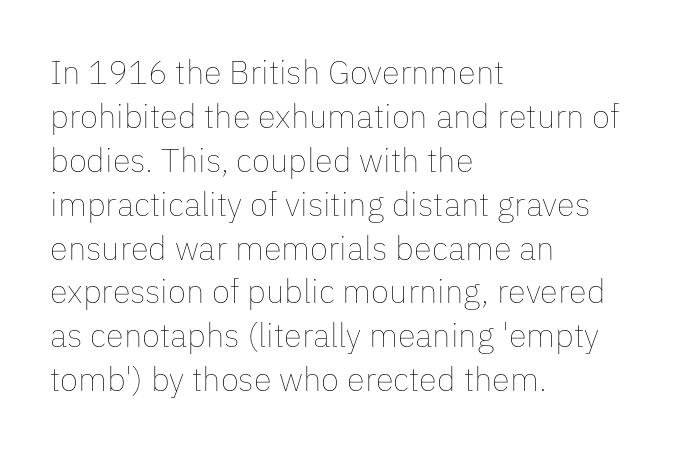
Q: Is the text bold? A: No.
Q: Is the text italic (slanted)? A: No, it is upright.
Q: Is the text underlined? A: No.
Q: How is the paragraph aligned? A: Left-aligned.
Q: Is the spacing between letters normal or unusually wide? A: Normal.
Q: Is the spacing between lines tight, normal or loose? A: Normal.
Q: Width (condensed, normal, or wide)? A: Normal.
Q: Stroke contrast? A: Low.
Q: x-height? A: Medium.
Q: Monospaced? A: No.
